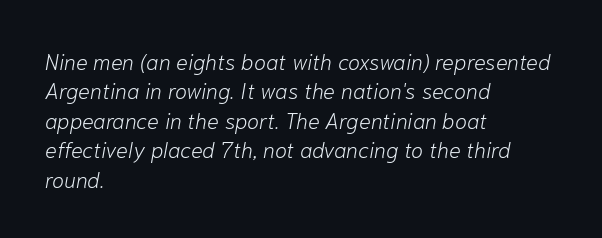
The image shows 22 px text type, italic (leaning right); set left-aligned, normal line spacing (1.34x), normal letter spacing, not underlined.
